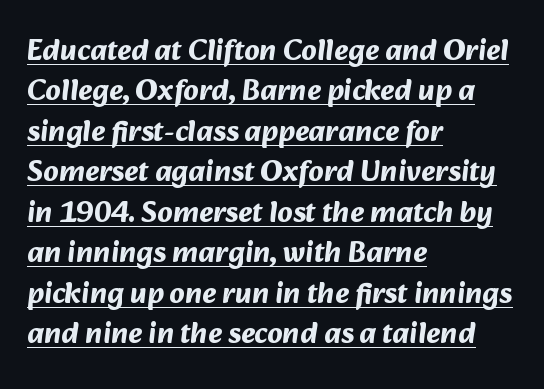
Q: Is the text bold? A: Yes.
Q: Is the typeface a serif or a sans-serif typeface? A: Sans-serif.
Q: Is the text underlined? A: Yes.
Q: How is the paragraph aligned? A: Left-aligned.
Q: Is the spacing between letters normal or unusually wide? A: Normal.
Q: Is the spacing between lines tight, normal or loose? A: Normal.
Q: Width (condensed, normal, or wide)? A: Normal.
Q: Stroke contrast? A: Medium.
Q: x-height? A: Medium.
Q: Monospaced? A: No.
